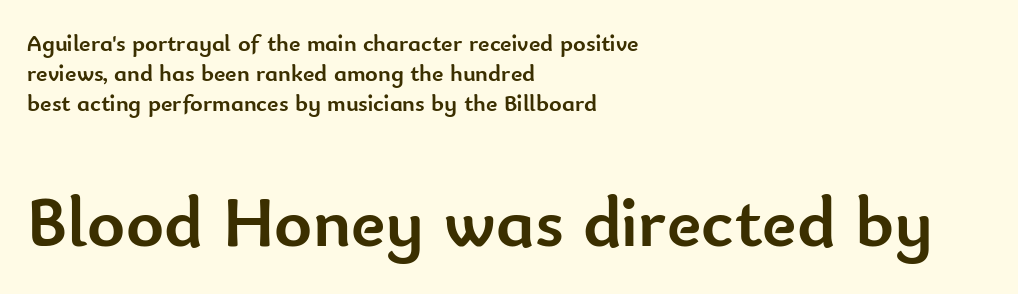
{"serif": "no", "italic": "no", "bold": "yes", "weight": "semibold", "width": "normal", "stroke_contrast": "low", "x_height": "small", "monospaced": "no", "underline": "no", "align": "left", "line_spacing_ratio": 1.24, "letter_spacing": "normal", "letter_spacing_em": 0.0, "larger_block": "second", "size_ratio": 3.0, "glyph_px": 72}
